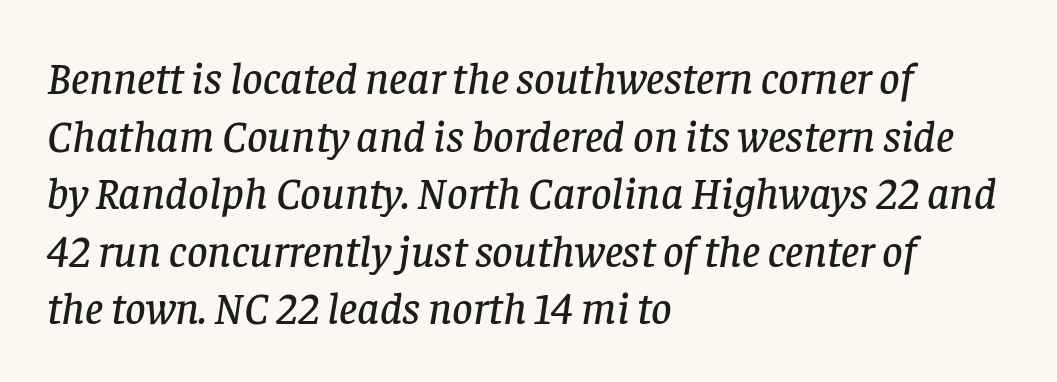
The image shows 45 px serif type, italic (leaning right); set left-aligned, normal line spacing (1.28x), normal letter spacing, not underlined; low stroke contrast and a large x-height.
